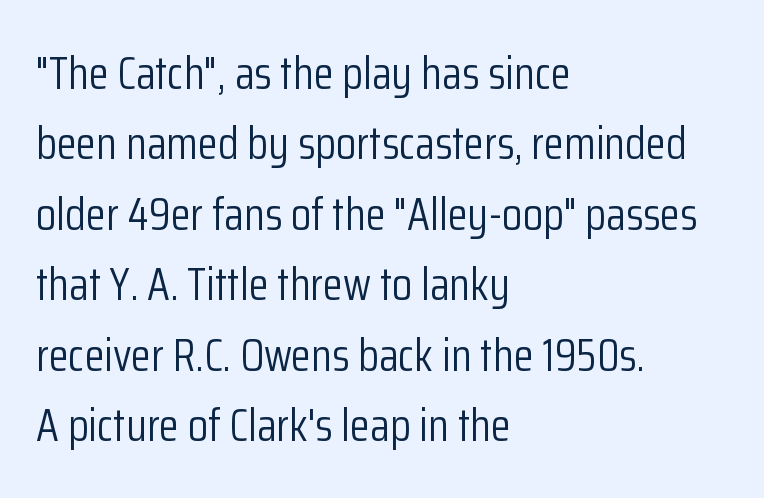
The image shows 46 px light, condensed sans-serif type, upright; set left-aligned, normal line spacing (1.53x), normal letter spacing, not underlined; low stroke contrast and a medium x-height.
